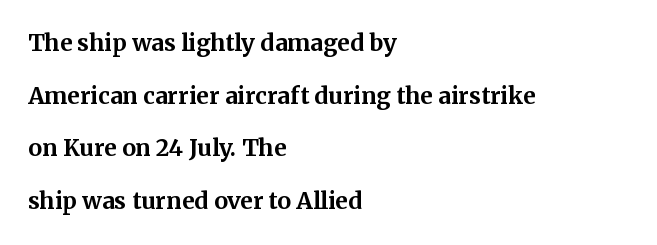
Standard letterfit; no display-style spreading of the glyphs. A typesetter would call this leading open, well beyond the default. Notice how thick the strokes are: this is what a full bold looks like. Ordinary non-slanted type is in use.
